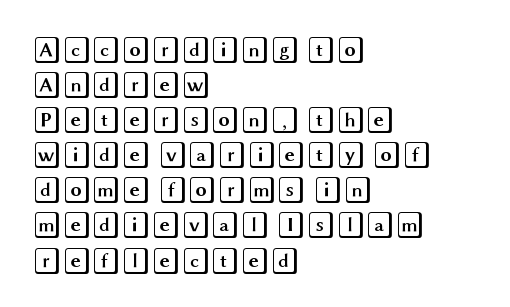
{"italic": "no", "underline": "no", "align": "left", "line_spacing": "normal", "line_spacing_ratio": 1.3, "letter_spacing": "normal", "letter_spacing_em": 0.0, "glyph_px": 27}
